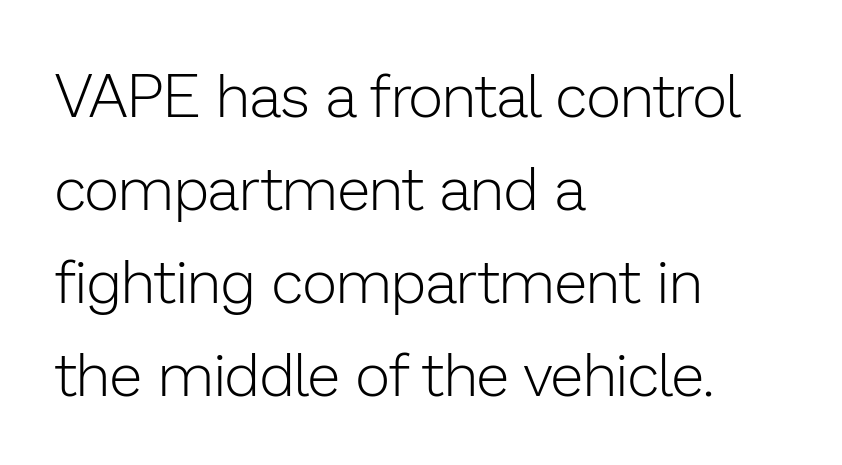
Are there feet on the stems? There aren't — it's a sans. The glyphs are unaccompanied by any horizontal stroke below them. The passage shown is typed in a proportional face where columns would drift. You could call the tracking neutral — neither tight nor loose. The lines in this sample share a left origin and differ only in where they stop. Do the letters lean? They stand straight.
